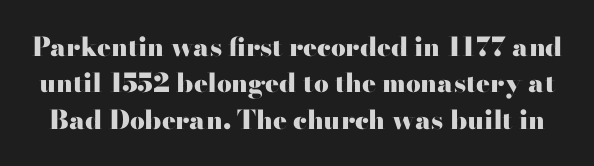
The image shows 26 px bold type, upright; set normal line spacing (1.4x), normal letter spacing, not underlined.
